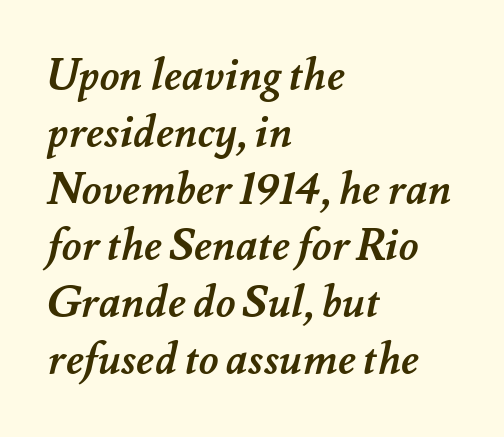
The rows are spaced the way most documents space them. Is the block centered? No — it sits flush against the left margin. The type is set solid horizontally, with unmodified tracking. You could not count columns in this text — the font is proportionally spaced.
